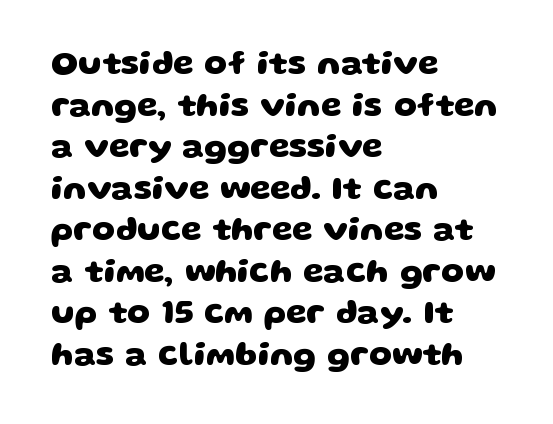
{"serif": "no", "bold": "yes", "weight": "heavy", "width": "wide", "stroke_contrast": "low", "x_height": "large", "monospaced": "no", "underline": "no", "align": "left", "line_spacing": "normal", "line_spacing_ratio": 1.26, "letter_spacing": "normal", "letter_spacing_em": 0.0, "glyph_px": 33}
